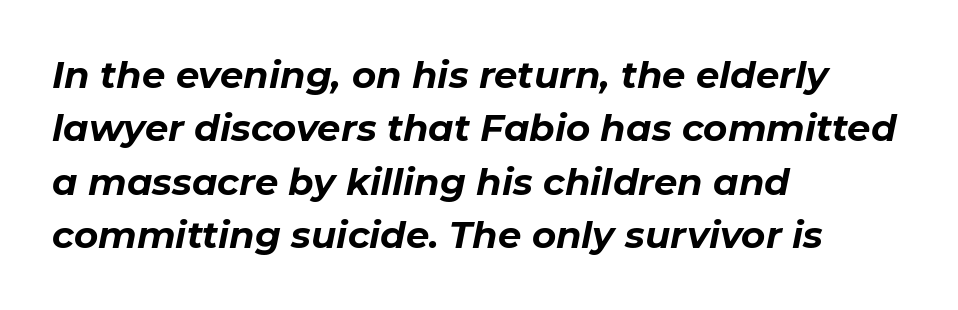
The image shows 37 px bold type, italic (leaning right); set left-aligned, normal line spacing (1.44x), normal letter spacing, not underlined; low stroke contrast and a medium x-height.
